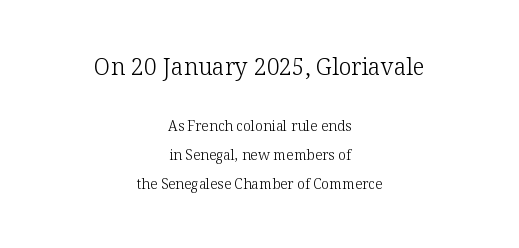
In terms of leading, this rendering errs on the spacious side. The rag falls on both sides of this text block equally. Designer's note — italics off, roman on. Glance below the letters and you will spot only blank space.
